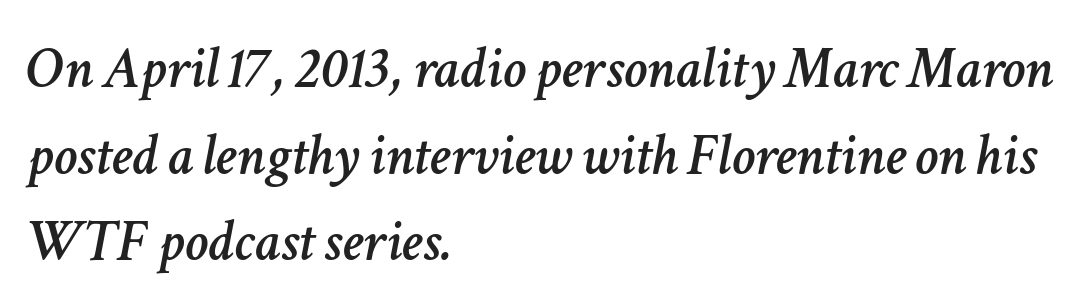
Students, observe: this is what conventionally led text looks like. Honestly, there is no underline to notice here at all. The rag falls on the right side of this text block. Style check: oblique. Observe the ordinary spacing: letters are neighbours, not strangers.
